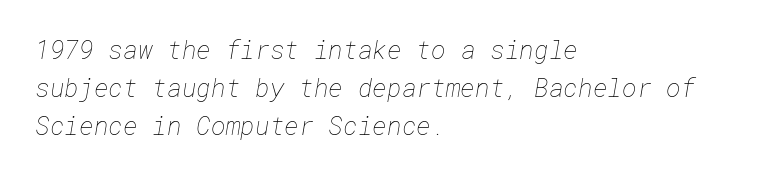
Q: Is the text bold? A: No.
Q: Is the text underlined? A: No.
Q: How is the paragraph aligned? A: Left-aligned.
Q: Is the spacing between letters normal or unusually wide? A: Normal.
Q: Is the spacing between lines tight, normal or loose? A: Normal.
